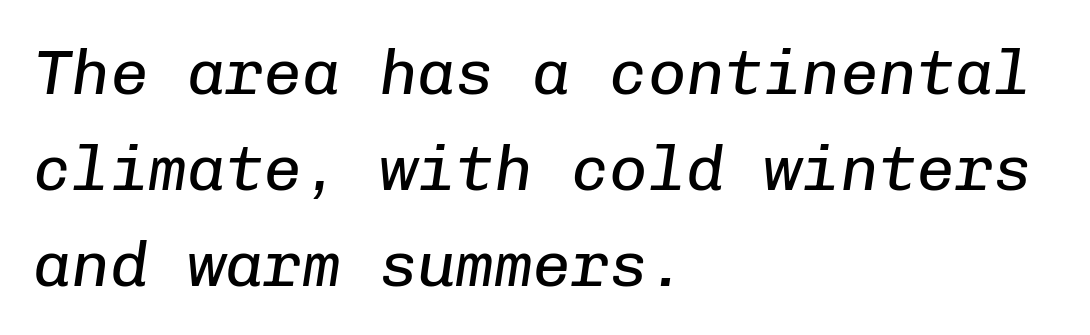
{"italic": "yes", "lean": "right", "slant_degrees": 8, "bold": "no", "weight": "regular", "width": "normal", "stroke_contrast": "low", "x_height": "medium", "monospaced": "yes", "underline": "no", "align": "left", "line_spacing": "normal", "line_spacing_ratio": 1.5, "letter_spacing": "normal", "letter_spacing_em": 0.0, "glyph_px": 64}
